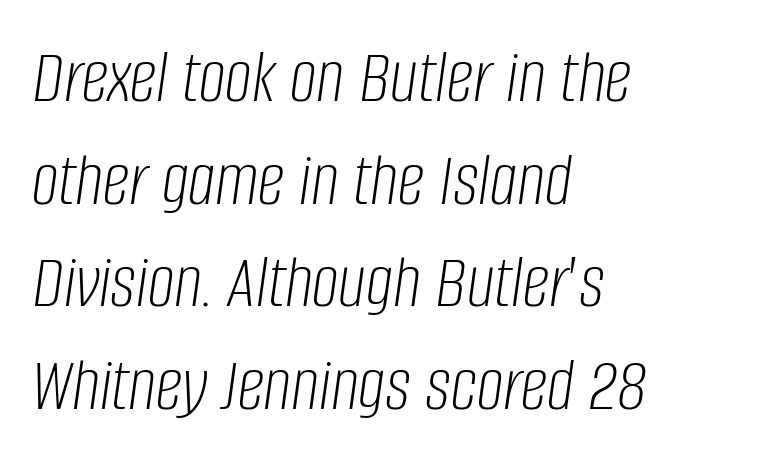
Q: Is the text bold? A: No.
Q: Is the text italic (slanted)? A: Yes, it leans right by about 8 degrees.
Q: Is the text underlined? A: No.
Q: How is the paragraph aligned? A: Left-aligned.
Q: Is the spacing between letters normal or unusually wide? A: Normal.
Q: Is the spacing between lines tight, normal or loose? A: Normal.
Q: Width (condensed, normal, or wide)? A: Condensed.
Q: Stroke contrast? A: Low.
Q: x-height? A: Large.
Q: Monospaced? A: No.
